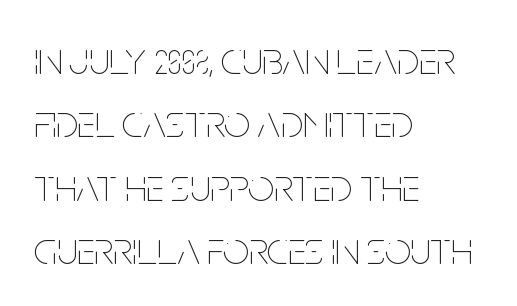
The image shows 46 px thin, condensed type, upright; set left-aligned, normal line spacing (1.38x), normal letter spacing, not underlined; low stroke contrast and a large x-height.
